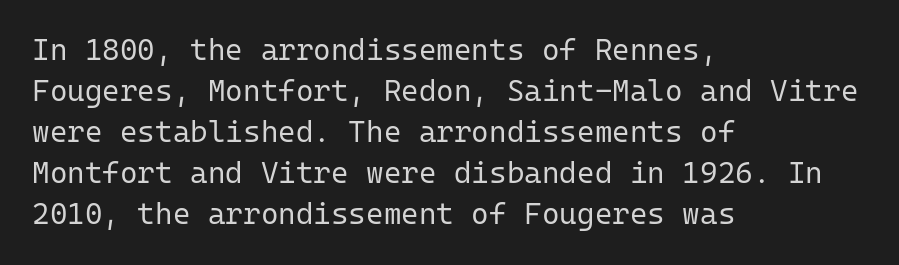
Q: Is the text bold? A: No.
Q: Is the text italic (slanted)? A: No, it is upright.
Q: Is the typeface a serif or a sans-serif typeface? A: Sans-serif.
Q: Is the text underlined? A: No.
Q: How is the paragraph aligned? A: Left-aligned.
Q: Is the spacing between letters normal or unusually wide? A: Normal.
Q: Is the spacing between lines tight, normal or loose? A: Normal.
Q: Width (condensed, normal, or wide)? A: Normal.
Q: Stroke contrast? A: Low.
Q: x-height? A: Medium.
Q: Monospaced? A: Yes.
